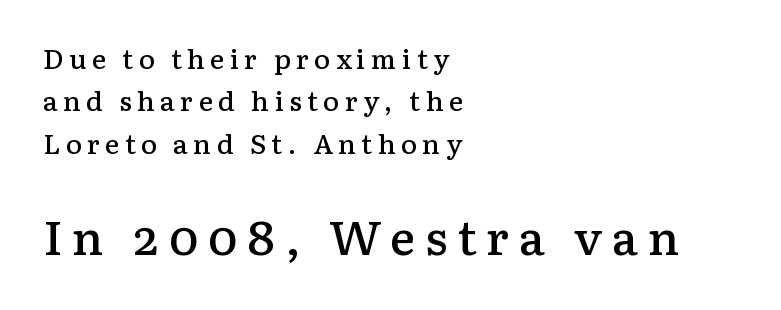
The image shows 48 px semibold serif type, upright; set left-aligned, normal line spacing (1.57x), unusually wide letter spacing (+0.2 em), not underlined; the second (bottom) block is 1.78x larger; low stroke contrast and a medium x-height.
